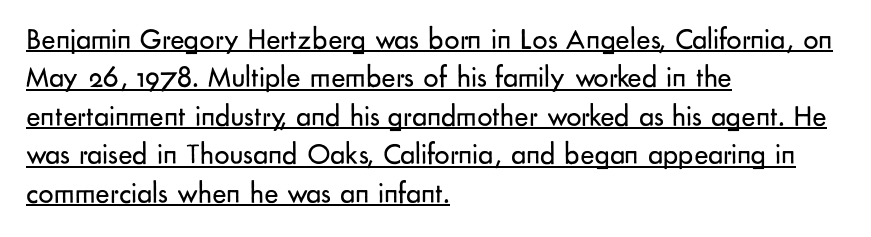
{"serif": "no", "italic": "no", "bold": "no", "weight": "regular", "width": "normal", "stroke_contrast": "low", "x_height": "small", "monospaced": "no", "underline": "yes", "align": "left", "line_spacing": "normal", "line_spacing_ratio": 1.28, "letter_spacing": "normal", "letter_spacing_em": 0.0, "glyph_px": 30}
